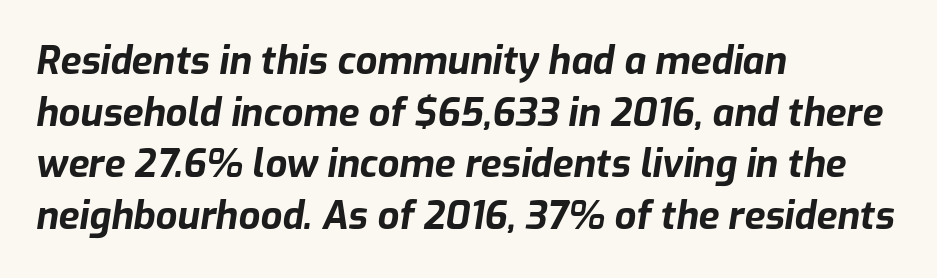
Compared with a centered layout, this one pins lines to the left instead. Quick note: italic. Interline gaps are of average width in this sample. The passage shown is typed in a proportional face where columns would drift. On the weight axis this lands at bold, roughly 700. Check the space under the baseline: it is left empty.
